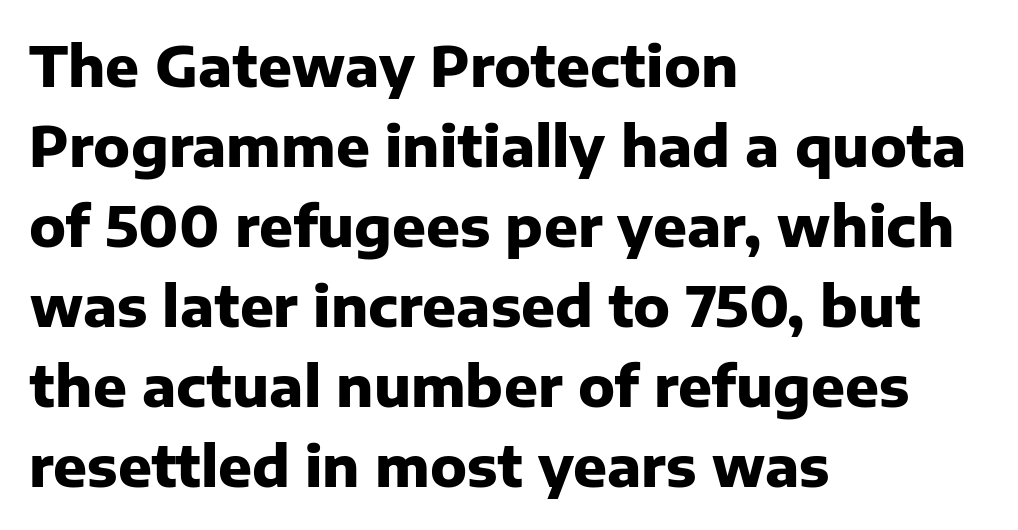
{"serif": "no", "italic": "no", "bold": "yes", "weight": "heavy", "width": "normal", "stroke_contrast": "low", "x_height": "medium", "monospaced": "no", "underline": "no", "align": "left", "line_spacing": "normal", "line_spacing_ratio": 1.43, "letter_spacing": "normal", "letter_spacing_em": 0.0, "glyph_px": 56}
